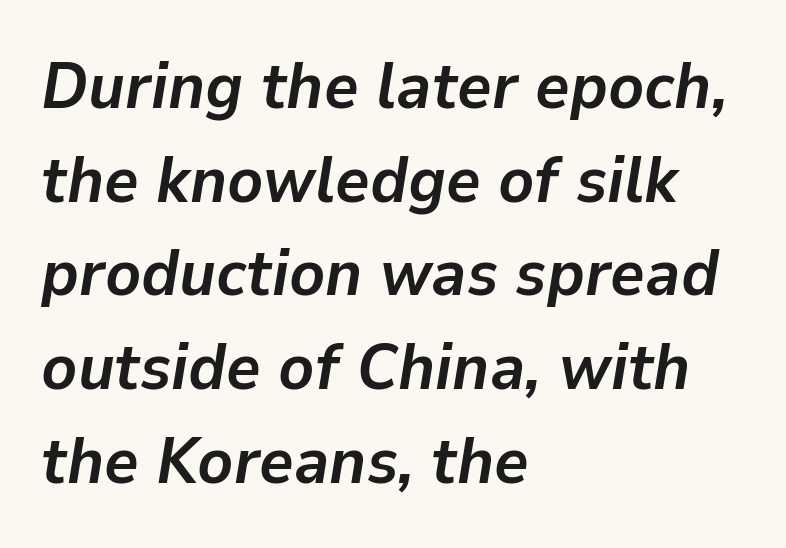
Q: Is the text bold? A: Yes.
Q: Is the text italic (slanted)? A: Yes, it leans right by about 9 degrees.
Q: Is the text underlined? A: No.
Q: How is the paragraph aligned? A: Left-aligned.
Q: Is the spacing between letters normal or unusually wide? A: Normal.
Q: Is the spacing between lines tight, normal or loose? A: Normal.
Q: Width (condensed, normal, or wide)? A: Normal.
Q: Stroke contrast? A: Low.
Q: x-height? A: Medium.
Q: Monospaced? A: No.
